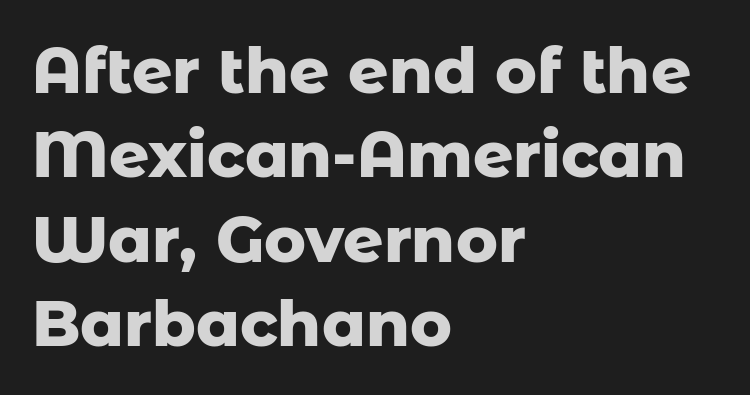
{"serif": "no", "italic": "no", "bold": "yes", "weight": "heavy", "width": "normal", "stroke_contrast": "low", "x_height": "medium", "monospaced": "no", "underline": "no", "align": "left", "line_spacing": "normal", "line_spacing_ratio": 1.34, "letter_spacing": "normal", "letter_spacing_em": 0.0, "glyph_px": 63}
